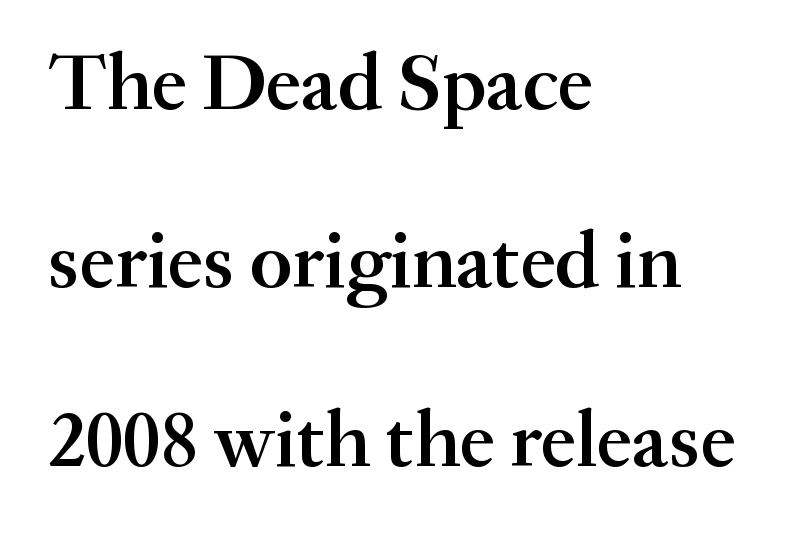
The image shows 80 px semibold serif type, upright; set left-aligned, loose line spacing (2.23x), normal letter spacing, not underlined; medium stroke contrast and a small x-height.
